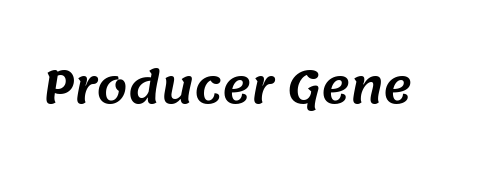
Q: Is the typeface a serif or a sans-serif typeface? A: Sans-serif.
Q: Is the text underlined? A: No.
Q: Is the spacing between letters normal or unusually wide? A: Normal.
Q: Width (condensed, normal, or wide)? A: Normal.
Q: Stroke contrast? A: Medium.
Q: x-height? A: Large.
Q: Monospaced? A: No.
